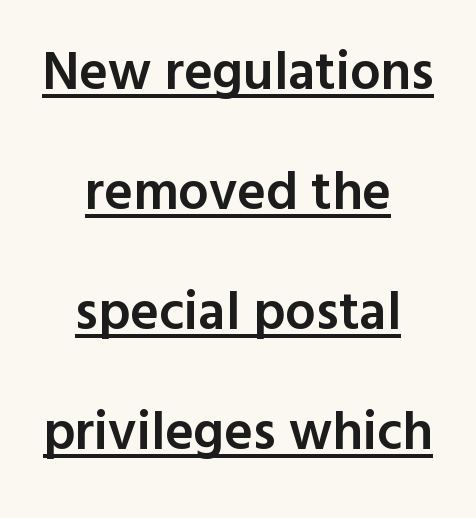
The sample's only ornament is a line tracing under the words. Every row of glyphs is offset so its center matches the block's center. You could not count columns in this text — the font is proportionally spaced. Stems and bowls a touch heavier than normal — semibold. The leading is generous, giving the passage an open texture.
